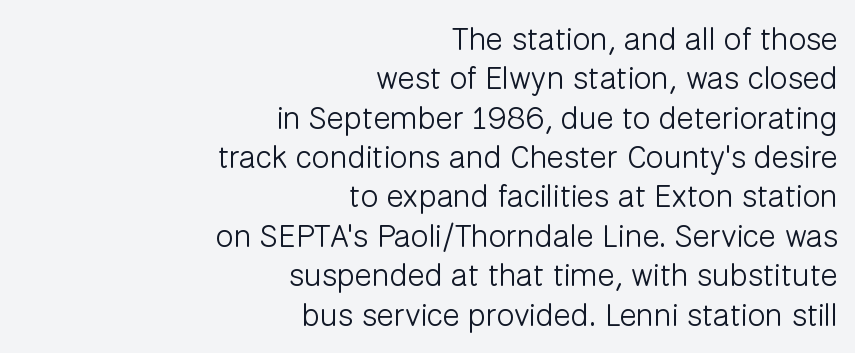
{"serif": "no", "italic": "no", "bold": "no", "weight": "light", "width": "normal", "stroke_contrast": "low", "x_height": "medium", "monospaced": "no", "underline": "no", "align": "right", "line_spacing_ratio": 1.23, "letter_spacing": "normal", "letter_spacing_em": 0.0, "glyph_px": 32}
